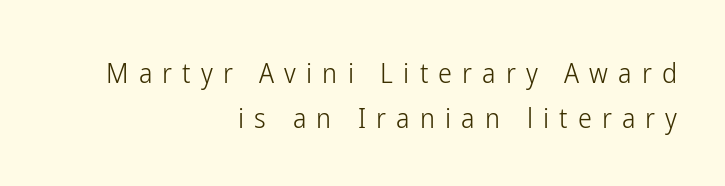
The gap between lines stays unmarked. Students, note that the glyphs here are deliberately spaced far apart. Every stem runs plumb, perpendicular to the baseline. Serifs: no, the terminals of the letterforms are clean. Heft: none added — not bold.
